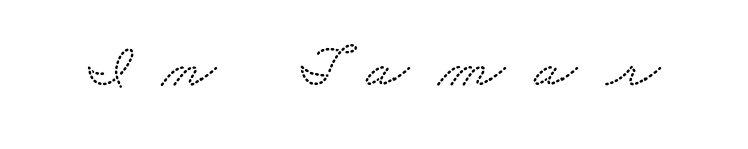
Q: Is the typeface a serif or a sans-serif typeface? A: Serif.
Q: Is the text underlined? A: No.
Q: Is the spacing between letters normal or unusually wide? A: Unusually wide.
Q: Width (condensed, normal, or wide)? A: Wide.
Q: Stroke contrast? A: Medium.
Q: x-height? A: Small.
Q: Monospaced? A: No.
